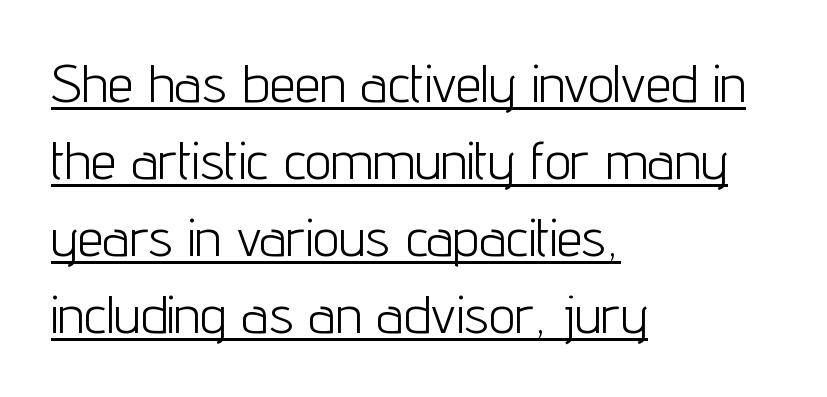
The image shows 52 px light, condensed sans-serif type, upright; set left-aligned, normal line spacing (1.48x), normal letter spacing, underlined; low stroke contrast and a medium x-height.
